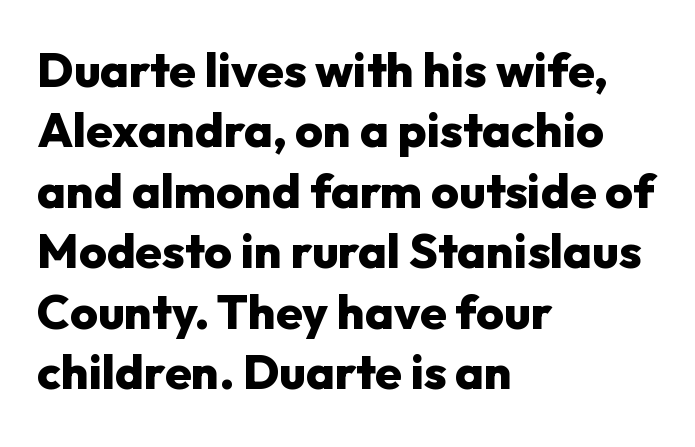
The rendering uses natural spacing where letterforms have individual widths. The type family on display is of the sans-serif kind. Bold? Absolutely — the strokes are thick and heavy. Lines of text with bare space underneath.
